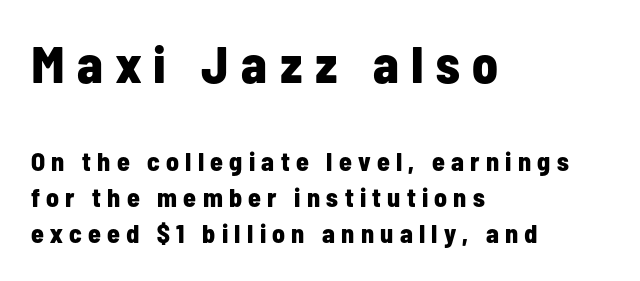
Plenty of ink on the page — the face is bold. Font category for this specimen: sans-serif. The letters stand upright; this is a roman face. Character widths vary here, with narrow letters taking less room than wide ones. The horizontal fit of the characters is loose and conspicuously gappy. The string is rendered with underlining switched off.
